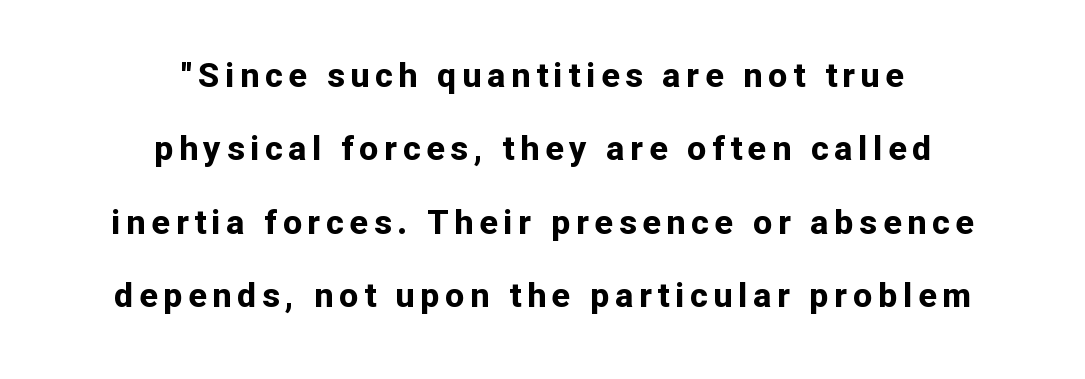
{"serif": "no", "italic": "no", "bold": "yes", "weight": "bold", "width": "normal", "stroke_contrast": "low", "x_height": "medium", "monospaced": "no", "underline": "no", "align": "center", "line_spacing": "loose", "line_spacing_ratio": 2.16, "glyph_px": 34}
